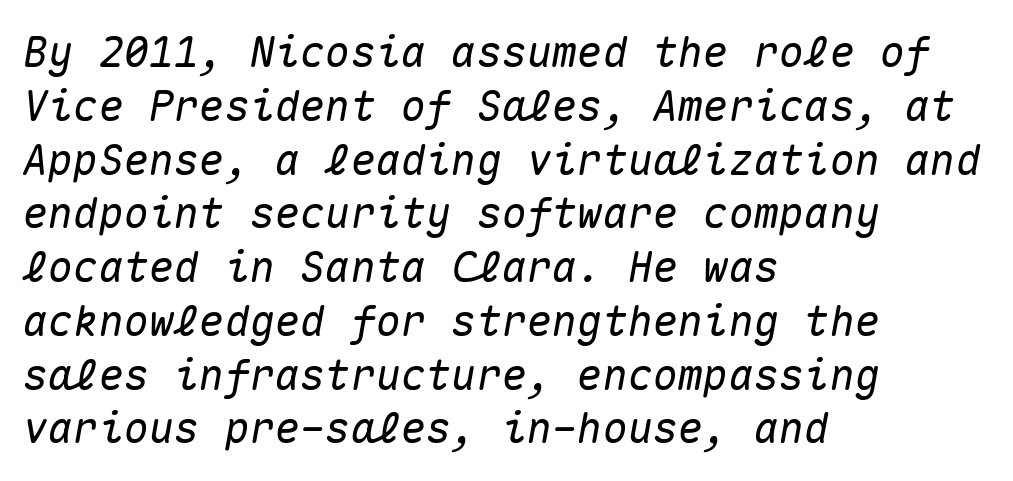
{"italic": "yes", "lean": "right", "slant_degrees": 10, "width": "normal", "stroke_contrast": "medium", "x_height": "medium", "monospaced": "yes", "underline": "no", "align": "left", "line_spacing": "normal", "line_spacing_ratio": 1.28, "letter_spacing": "normal", "letter_spacing_em": 0.0, "glyph_px": 42}
